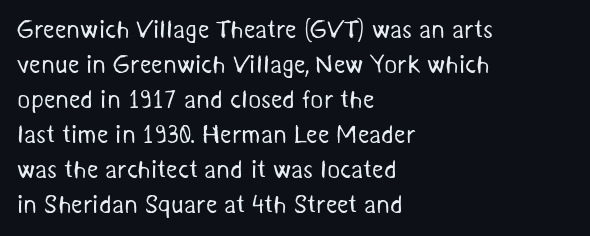
Q: Is the text bold? A: No.
Q: Is the text underlined? A: No.
Q: How is the paragraph aligned? A: Left-aligned.
Q: Is the spacing between letters normal or unusually wide? A: Normal.
Q: Is the spacing between lines tight, normal or loose? A: Normal.
